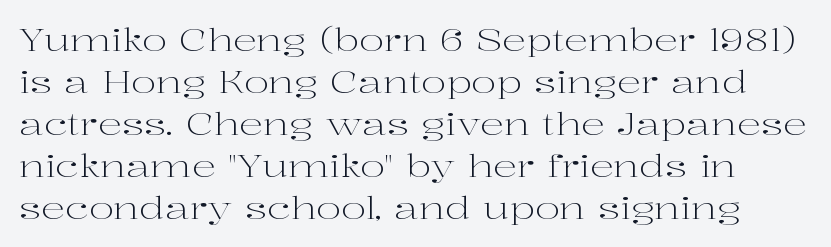
Q: Is the text bold? A: No.
Q: Is the text italic (slanted)? A: No, it is upright.
Q: Is the typeface a serif or a sans-serif typeface? A: Serif.
Q: Is the text underlined? A: No.
Q: Is the spacing between letters normal or unusually wide? A: Normal.
Q: Is the spacing between lines tight, normal or loose? A: Normal.
Q: Width (condensed, normal, or wide)? A: Wide.
Q: Stroke contrast? A: High.
Q: x-height? A: Medium.
Q: Monospaced? A: No.
